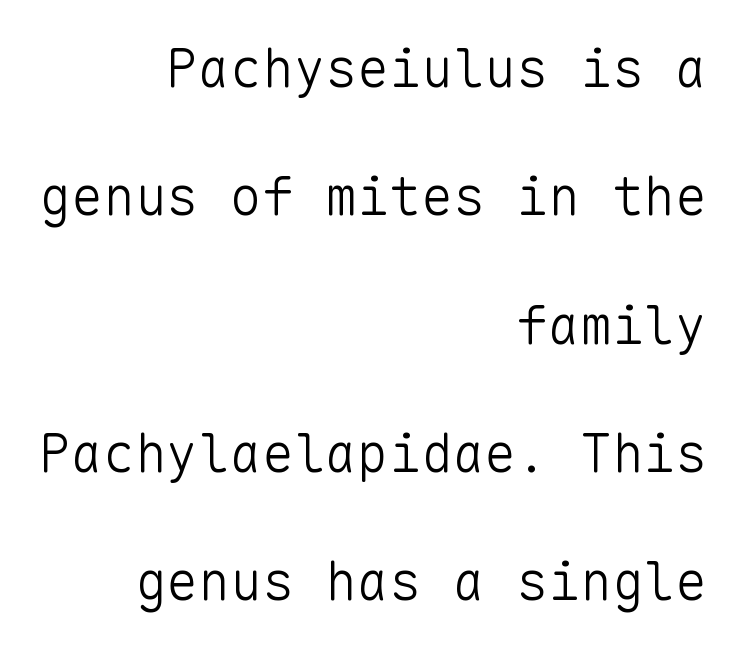
The image shows 53 px light sans-serif type, upright, monospaced; set right-aligned, loose line spacing (2.42x), normal letter spacing, not underlined; low stroke contrast and a medium x-height.
